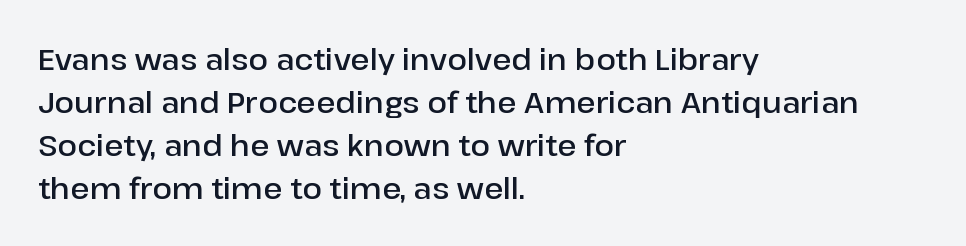
Q: Is the text bold? A: Semi-bold.
Q: Is the text italic (slanted)? A: No, it is upright.
Q: Is the typeface a serif or a sans-serif typeface? A: Sans-serif.
Q: Is the text underlined? A: No.
Q: How is the paragraph aligned? A: Left-aligned.
Q: Is the spacing between letters normal or unusually wide? A: Normal.
Q: Is the spacing between lines tight, normal or loose? A: Normal.
Q: Width (condensed, normal, or wide)? A: Normal.
Q: Stroke contrast? A: Low.
Q: x-height? A: Medium.
Q: Monospaced? A: No.
